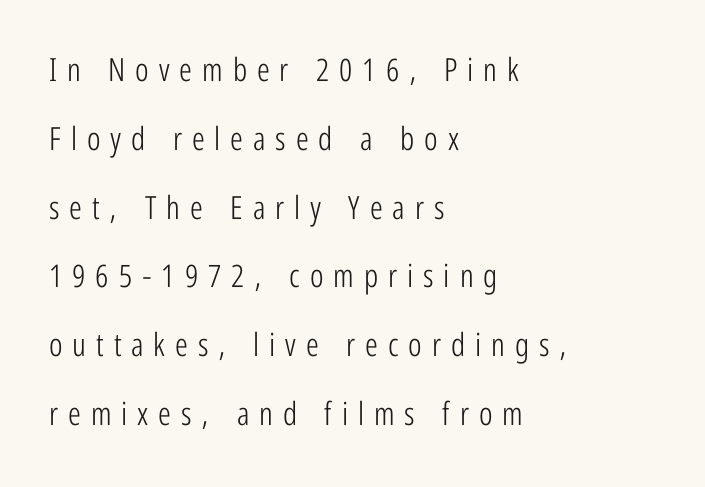
Observe the absence of serifs on each vertical stroke in this sample. The rag falls on the right side of this text block. Caption: face not bold, strokes unweighted. The letters stand straight up with perfectly vertical stems.
